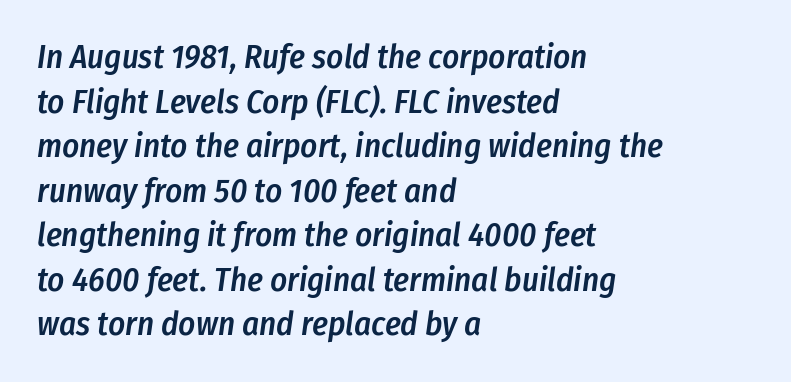
The image shows 33 px semibold, condensed type, italic (leaning right); set left-aligned, normal line spacing (1.35x), normal letter spacing, not underlined; low stroke contrast and a medium x-height.
